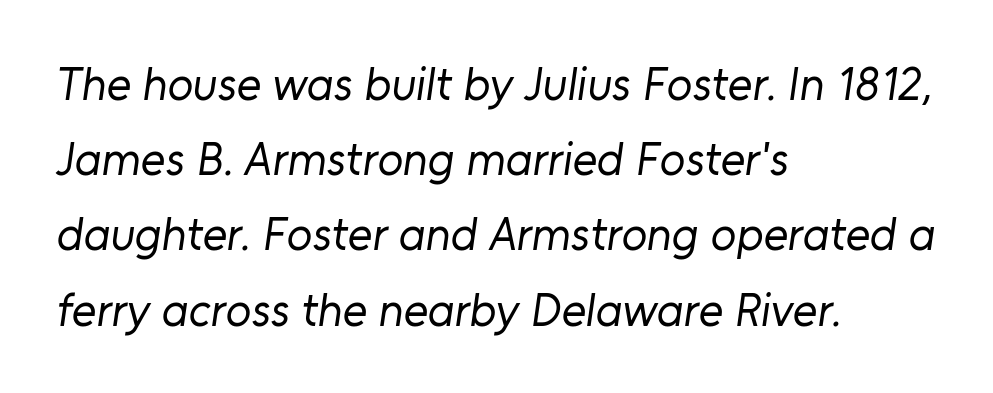
Q: Is the text bold? A: No.
Q: Is the typeface a serif or a sans-serif typeface? A: Sans-serif.
Q: Is the text underlined? A: No.
Q: How is the paragraph aligned? A: Left-aligned.
Q: Is the spacing between letters normal or unusually wide? A: Normal.
Q: Is the spacing between lines tight, normal or loose? A: Normal.
Q: Width (condensed, normal, or wide)? A: Normal.
Q: Stroke contrast? A: Low.
Q: x-height? A: Medium.
Q: Monospaced? A: No.
